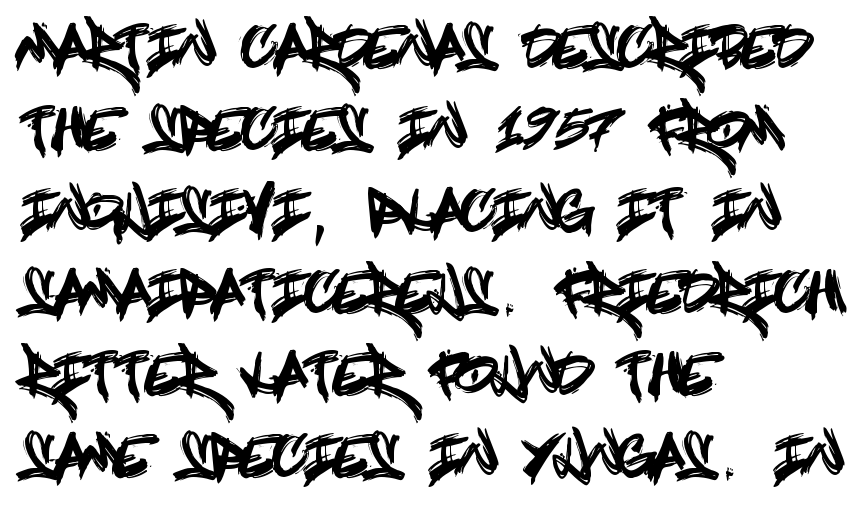
The image shows 56 px condensed sans-serif type; set left-aligned, normal line spacing (1.46x), normal letter spacing, not underlined; a large x-height.
